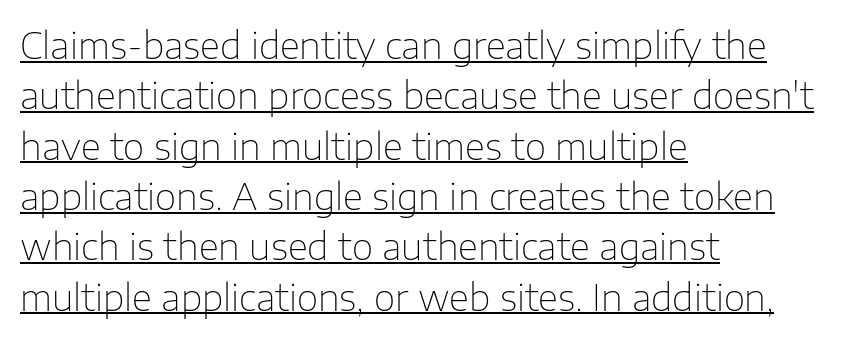
The image shows 37 px thin sans-serif type, upright; set left-aligned, normal line spacing (1.36x), normal letter spacing, underlined; low stroke contrast and a medium x-height.
